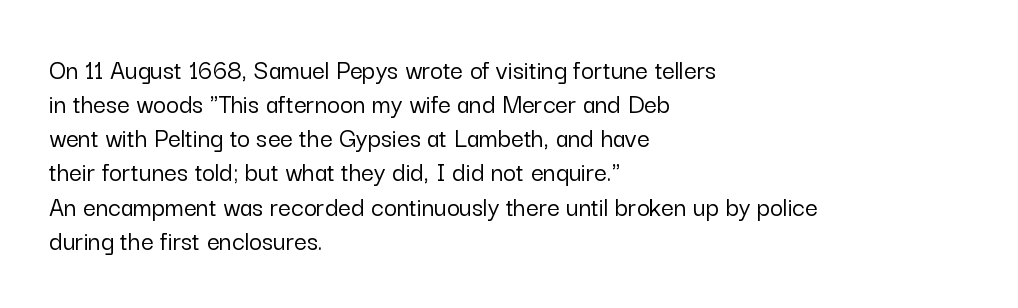
Leftover space on each line is placed entirely after the last word. Default kerning and tracking; the words read as compact shapes. A bare baseline throughout the passage. Looks like regular typesetting: each glyph gets only the width it needs. Stroke terminals: plain, sans-serif.
